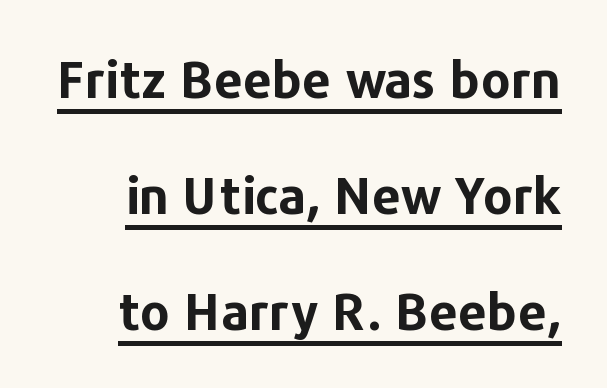
The image shows 51 px bold sans-serif type, upright; set loose line spacing (2.27x), normal letter spacing, underlined; low stroke contrast and a medium x-height.
